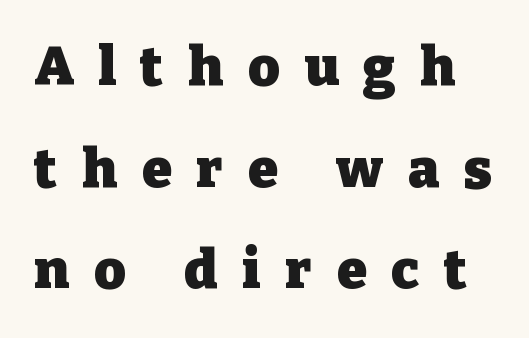
{"serif": "yes", "italic": "no", "bold": "yes", "weight": "heavy", "width": "normal", "stroke_contrast": "low", "x_height": "medium", "monospaced": "no", "underline": "no", "line_spacing_ratio": 1.88, "letter_spacing": "wide", "letter_spacing_em": 0.46, "glyph_px": 54}
